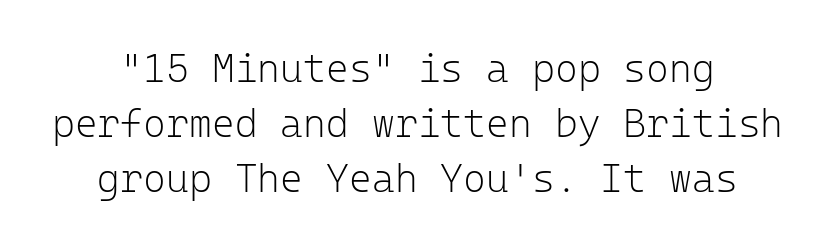
Q: Is the text bold? A: No.
Q: Is the text italic (slanted)? A: No, it is upright.
Q: Is the typeface a serif or a sans-serif typeface? A: Sans-serif.
Q: Is the text underlined? A: No.
Q: Is the spacing between letters normal or unusually wide? A: Normal.
Q: Is the spacing between lines tight, normal or loose? A: Normal.
Q: Width (condensed, normal, or wide)? A: Normal.
Q: Stroke contrast? A: Low.
Q: x-height? A: Medium.
Q: Monospaced? A: Yes.
